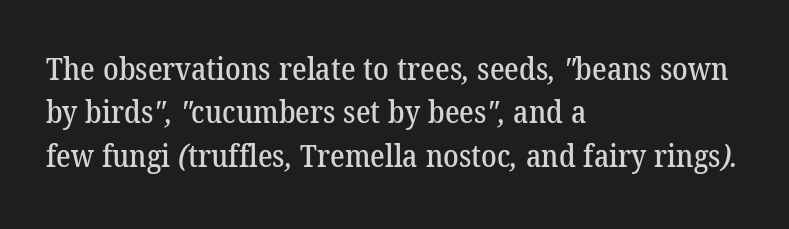
The image shows 31 px serif type; set left-aligned, normal line spacing (1.4x), normal letter spacing, not underlined; low stroke contrast and a medium x-height.
